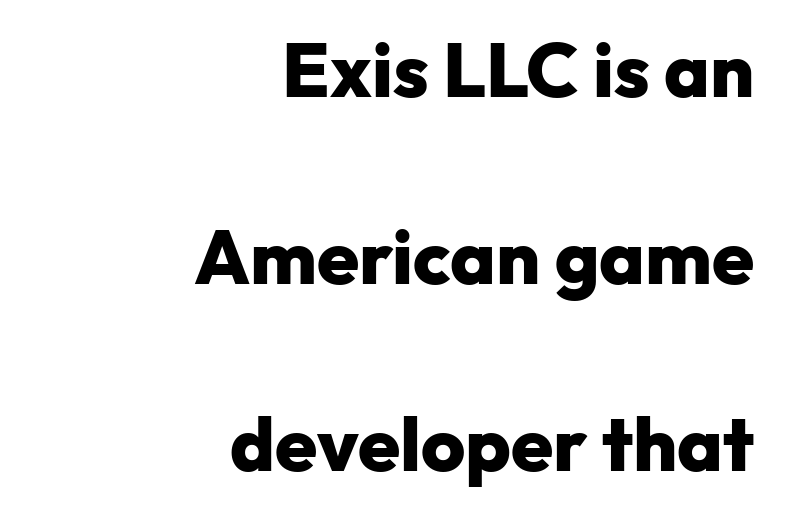
Does extra space separate the letters? No, they use regular spacing. In terms of leading, this rendering errs on the spacious side. Every stem runs plumb, perpendicular to the baseline. Honestly, there is no underline to notice here at all.
